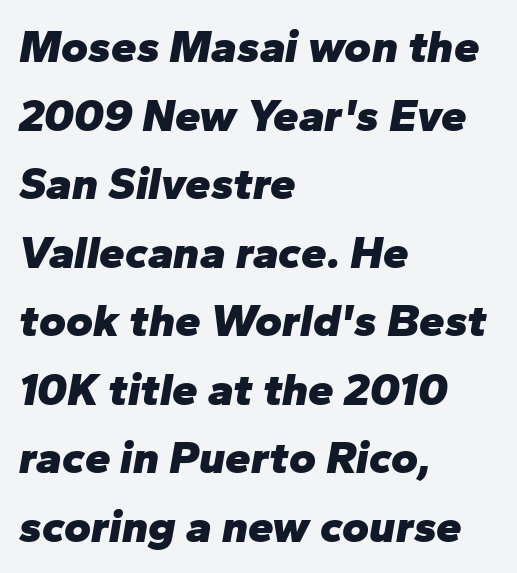
{"italic": "yes", "lean": "right", "slant_degrees": 10, "bold": "yes", "weight": "heavy", "width": "normal", "stroke_contrast": "low", "x_height": "medium", "monospaced": "no", "underline": "no", "align": "left", "line_spacing": "normal", "line_spacing_ratio": 1.49, "letter_spacing": "normal", "letter_spacing_em": 0.0, "glyph_px": 46}
